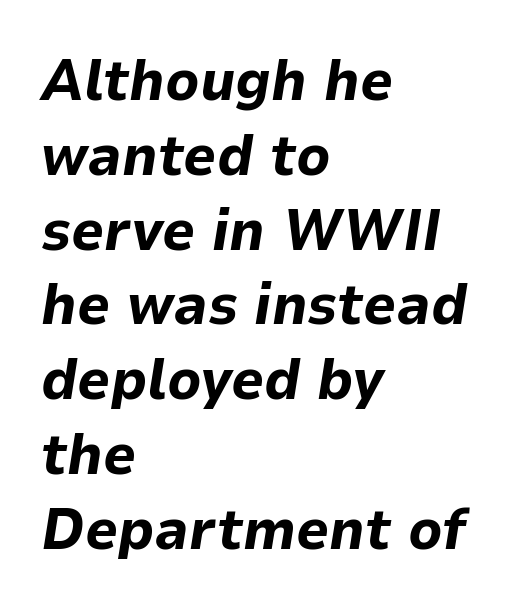
{"italic": "yes", "lean": "right", "slant_degrees": 9, "bold": "yes", "weight": "bold", "width": "normal", "stroke_contrast": "low", "x_height": "medium", "monospaced": "no", "underline": "no", "align": "left", "line_spacing": "normal", "line_spacing_ratio": 1.29, "letter_spacing": "normal", "letter_spacing_em": 0.0, "glyph_px": 58}
